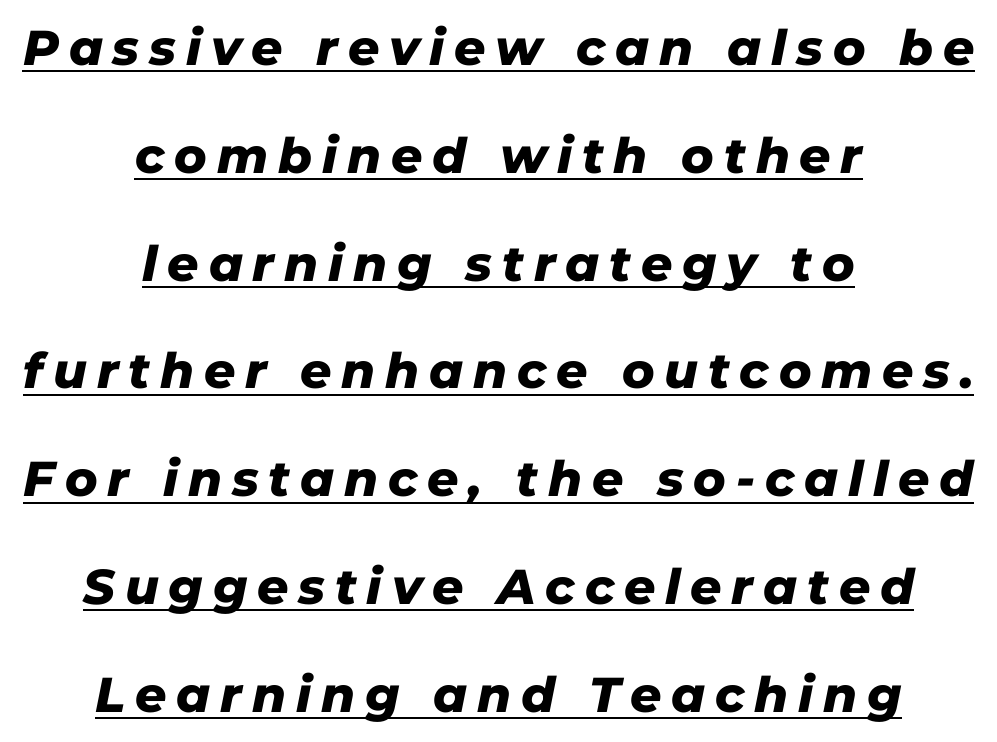
Q: Is the text bold? A: Yes.
Q: Is the text italic (slanted)? A: Yes, it leans right by about 11 degrees.
Q: Is the text underlined? A: Yes.
Q: How is the paragraph aligned? A: Centered.
Q: Is the spacing between letters normal or unusually wide? A: Unusually wide.
Q: Is the spacing between lines tight, normal or loose? A: Loose.
Q: Width (condensed, normal, or wide)? A: Normal.
Q: Stroke contrast? A: Low.
Q: x-height? A: Medium.
Q: Monospaced? A: No.
